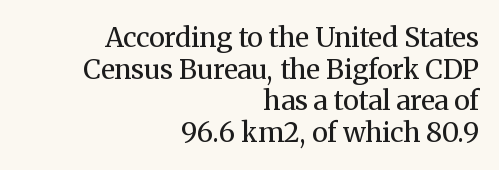
Q: Is the text bold? A: No.
Q: Is the text italic (slanted)? A: No, it is upright.
Q: Is the text underlined? A: No.
Q: How is the paragraph aligned? A: Right-aligned.
Q: Is the spacing between letters normal or unusually wide? A: Normal.
